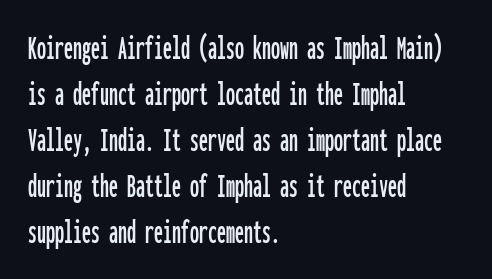
Q: Is the text italic (slanted)? A: No, it is upright.
Q: Is the typeface a serif or a sans-serif typeface? A: Sans-serif.
Q: Is the text underlined? A: No.
Q: How is the paragraph aligned? A: Left-aligned.
Q: Is the spacing between letters normal or unusually wide? A: Normal.
Q: Is the spacing between lines tight, normal or loose? A: Normal.
Q: Width (condensed, normal, or wide)? A: Condensed.
Q: Stroke contrast? A: Low.
Q: x-height? A: Medium.
Q: Monospaced? A: Yes.
